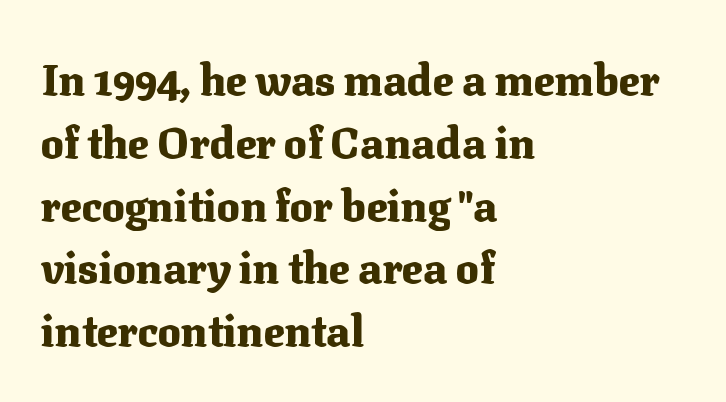
The image shows 43 px heavy serif type, upright; set left-aligned, normal line spacing (1.46x), normal letter spacing, not underlined; medium stroke contrast and a medium x-height.
